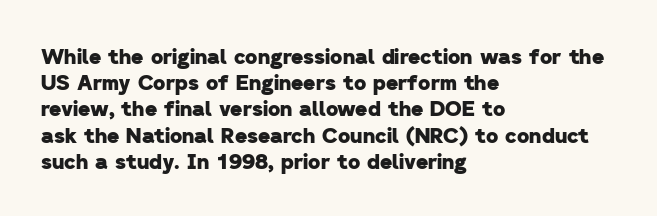
In CSS terms this would be text-align: left. Here the glyphs are tracked normally, forming tight word shapes. The zone under the glyphs is completely vacant. How would I describe the line gaps? Plain and ordinary. On the weight axis this lands at bold, roughly 700.
